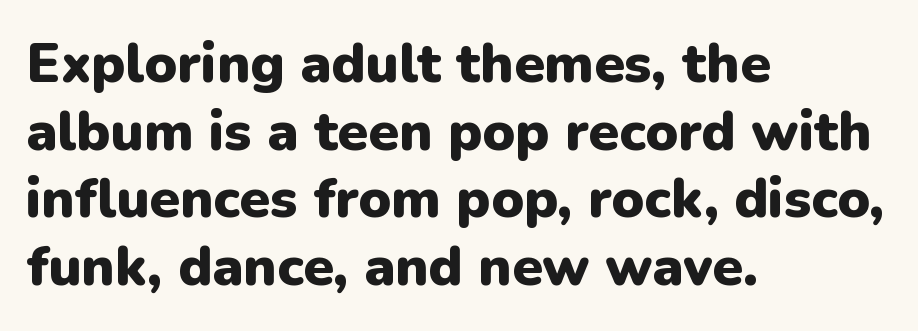
Q: Is the text bold? A: Yes.
Q: Is the text italic (slanted)? A: No, it is upright.
Q: Is the typeface a serif or a sans-serif typeface? A: Sans-serif.
Q: Is the text underlined? A: No.
Q: How is the paragraph aligned? A: Left-aligned.
Q: Is the spacing between letters normal or unusually wide? A: Normal.
Q: Width (condensed, normal, or wide)? A: Normal.
Q: Stroke contrast? A: Low.
Q: x-height? A: Medium.
Q: Monospaced? A: No.
